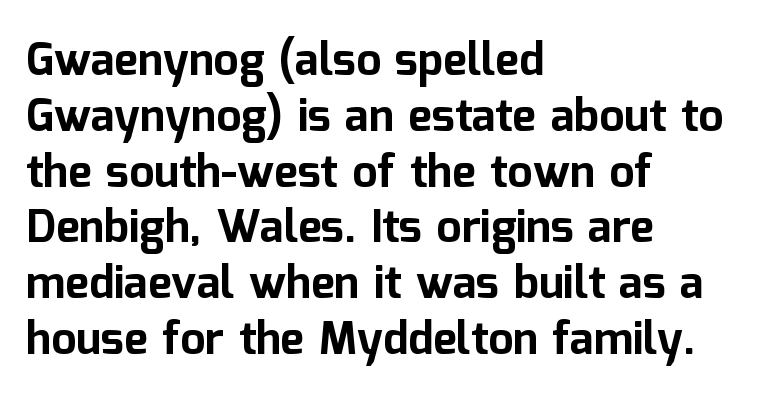
The image shows 45 px bold sans-serif type, upright; set left-aligned, line spacing 1.24x, normal letter spacing, not underlined; low stroke contrast and a medium x-height.
